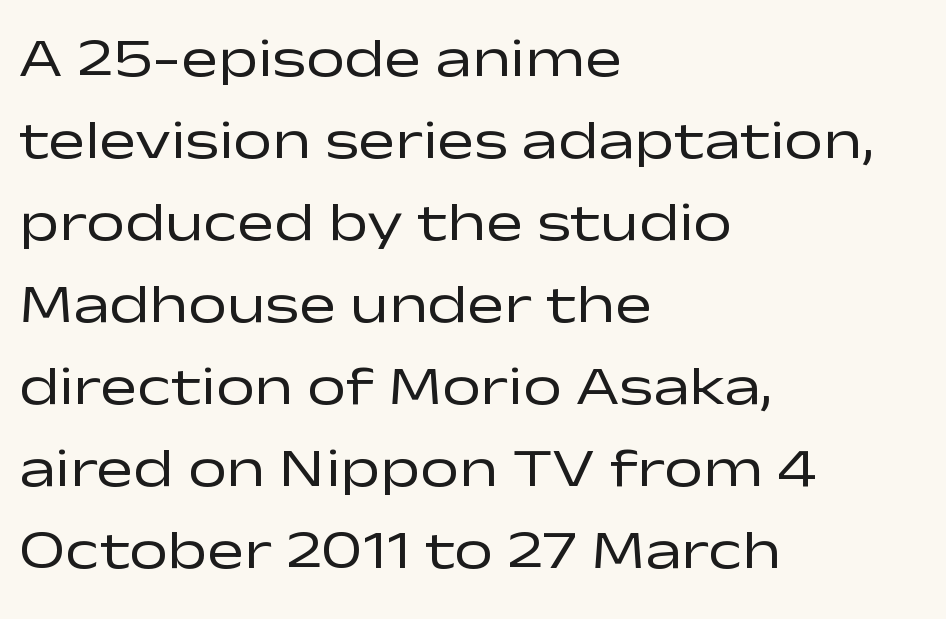
How are the letters spaced? Ordinarily, with no added tracking. Each letter keeps its own natural width here, so spacing adapts to shape. Notice how descenders clear the ascenders below comfortably — that's standard leading. Unlike a traditional serif, this face leaves its strokes unadorned.
